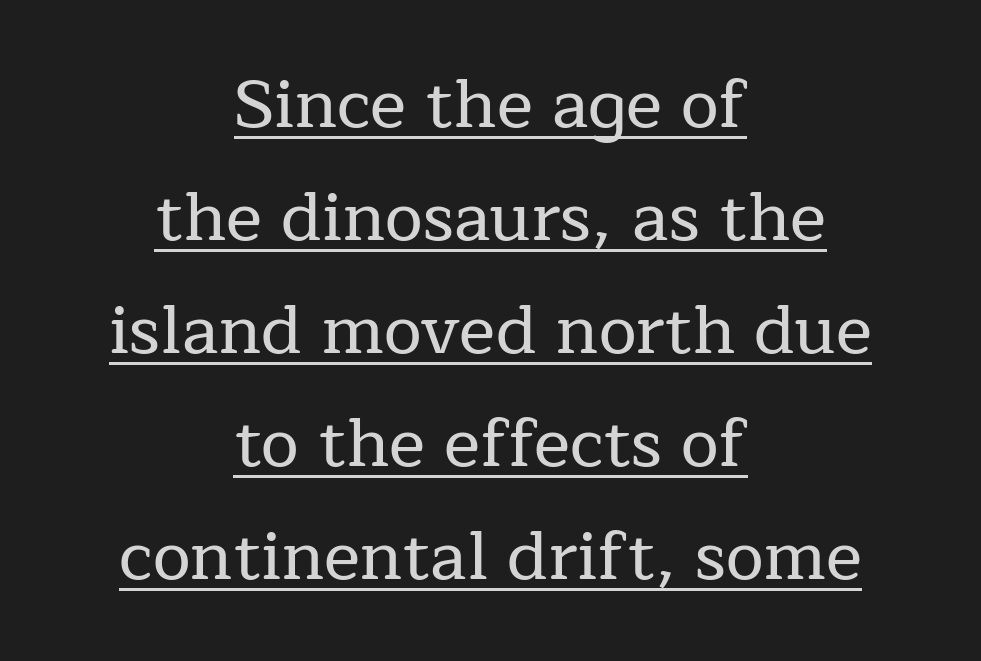
The image shows 68 px serif type, upright; set centered, normal line spacing (1.66x), normal letter spacing, underlined; low stroke contrast and a medium x-height.
